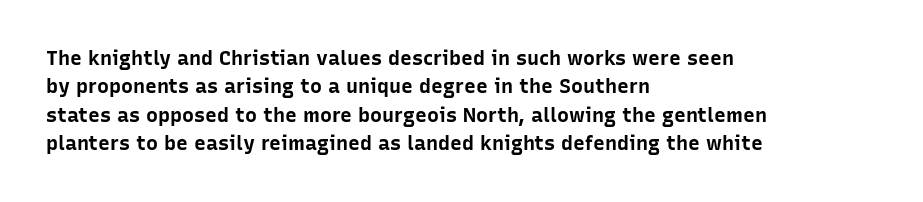
Has an underline been added? It has not. Here the glyphs are tracked normally, forming tight word shapes. Compared with typical paragraphs, the rows here are spaced about the same. The characters look thick and weighty, a clear bold.
